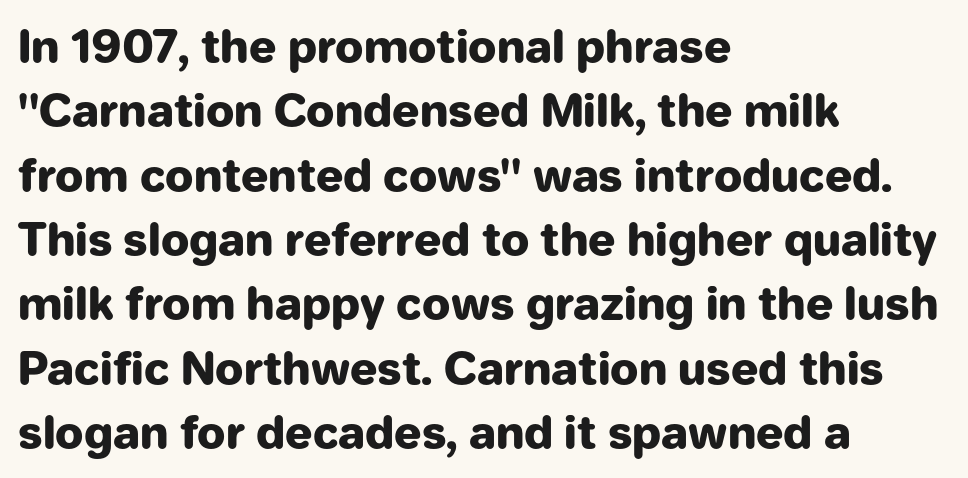
Q: Is the text bold? A: Yes.
Q: Is the text italic (slanted)? A: No, it is upright.
Q: Is the typeface a serif or a sans-serif typeface? A: Sans-serif.
Q: Is the text underlined? A: No.
Q: How is the paragraph aligned? A: Left-aligned.
Q: Is the spacing between letters normal or unusually wide? A: Normal.
Q: Is the spacing between lines tight, normal or loose? A: Normal.
Q: Width (condensed, normal, or wide)? A: Normal.
Q: Stroke contrast? A: Low.
Q: x-height? A: Medium.
Q: Monospaced? A: No.
